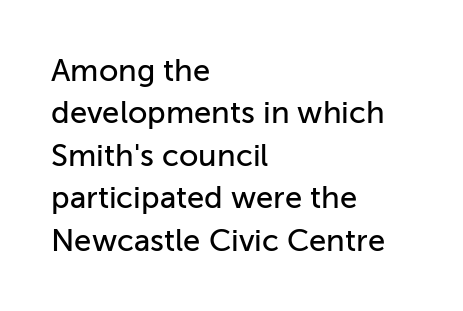
{"serif": "no", "italic": "no", "width": "normal", "stroke_contrast": "low", "x_height": "medium", "monospaced": "no", "underline": "no", "align": "left", "line_spacing": "normal", "line_spacing_ratio": 1.37, "letter_spacing": "normal", "letter_spacing_em": 0.0, "glyph_px": 31}
